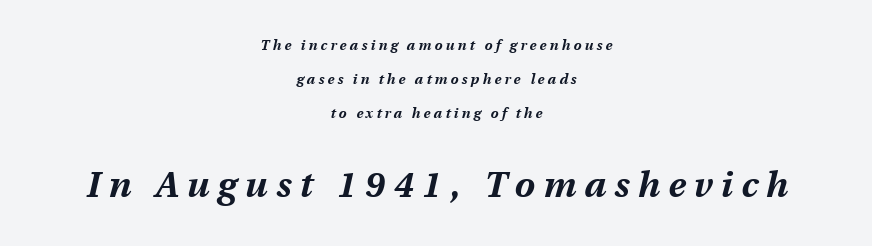
Character size in the trailing block exceeds that of the leading block. Emphasis by weight is at full strength: bold. Quick note: italic. Both edges are ragged and mirror each other, which tells us the setting is centered.
